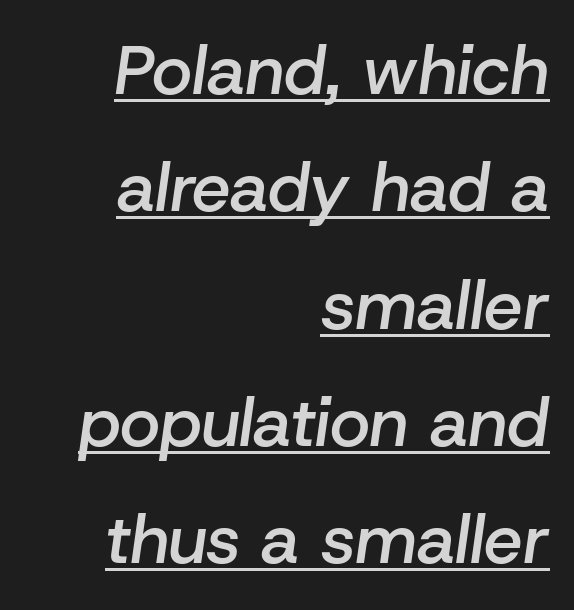
The image shows 69 px semibold type, italic (leaning right); set right-aligned, normal line spacing (1.7x), normal letter spacing, underlined; low stroke contrast and a medium x-height.
